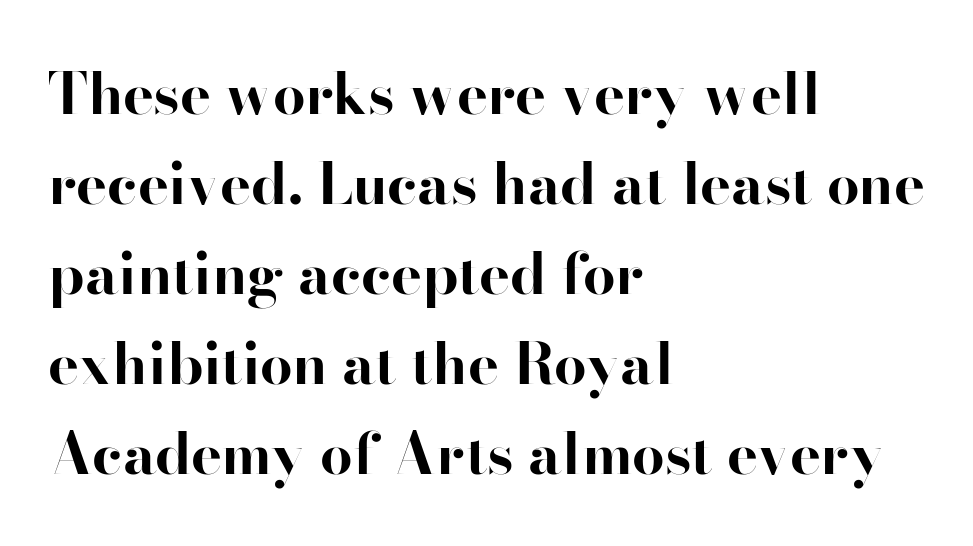
{"serif": "yes", "italic": "no", "bold": "yes", "weight": "bold", "width": "normal", "stroke_contrast": "high", "x_height": "small", "monospaced": "no", "underline": "no", "align": "left", "line_spacing": "normal", "line_spacing_ratio": 1.55, "letter_spacing": "normal", "letter_spacing_em": 0.0, "glyph_px": 58}
